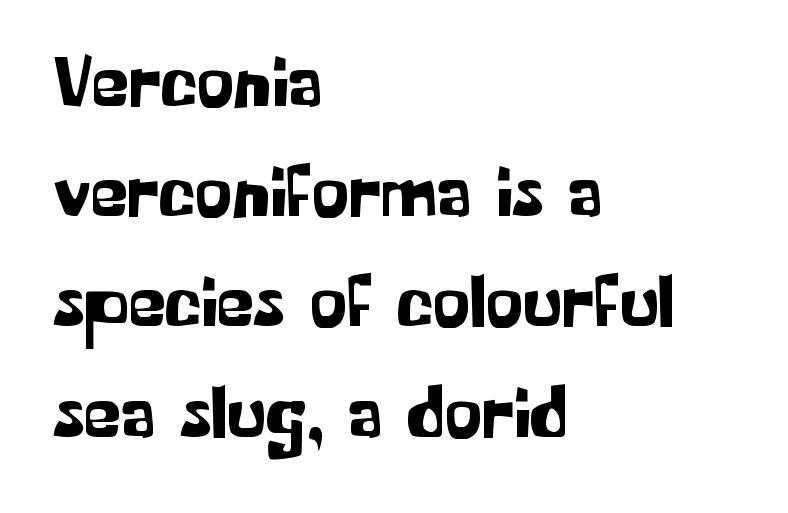
This sample uses plain, unmodified letter spacing. Proportional: the letters do not fall into vertical columns. Type without underlining. Typographically, this falls in the sans-serif category. These lines are set flush left with a ragged right edge. The designer left line spacing at the default.
